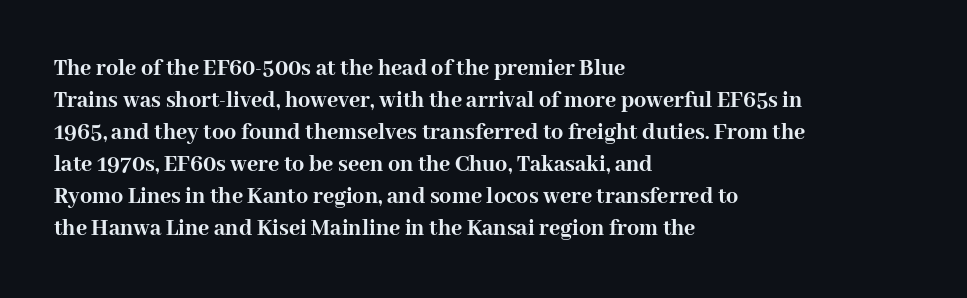
The image shows 24 px bold type, upright; set left-aligned, normal line spacing (1.33x), normal letter spacing, not underlined.
